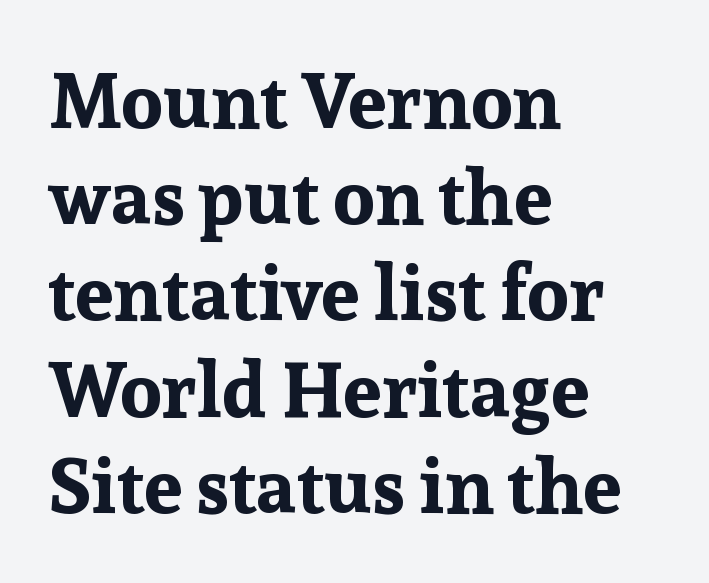
Q: Is the text bold? A: Yes.
Q: Is the text italic (slanted)? A: No, it is upright.
Q: Is the typeface a serif or a sans-serif typeface? A: Serif.
Q: Is the text underlined? A: No.
Q: How is the paragraph aligned? A: Left-aligned.
Q: Is the spacing between letters normal or unusually wide? A: Normal.
Q: Is the spacing between lines tight, normal or loose? A: Normal.
Q: Width (condensed, normal, or wide)? A: Normal.
Q: Stroke contrast? A: Low.
Q: x-height? A: Medium.
Q: Monospaced? A: No.
